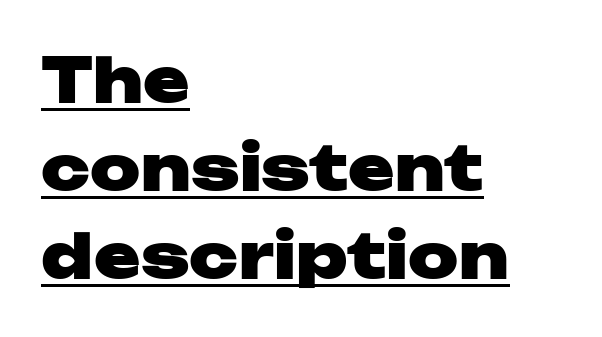
Q: Is the text bold? A: Yes.
Q: Is the text italic (slanted)? A: No, it is upright.
Q: Is the typeface a serif or a sans-serif typeface? A: Sans-serif.
Q: Is the text underlined? A: Yes.
Q: How is the paragraph aligned? A: Left-aligned.
Q: Is the spacing between letters normal or unusually wide? A: Normal.
Q: Is the spacing between lines tight, normal or loose? A: Normal.
Q: Width (condensed, normal, or wide)? A: Wide.
Q: Stroke contrast? A: Low.
Q: x-height? A: Medium.
Q: Monospaced? A: No.
